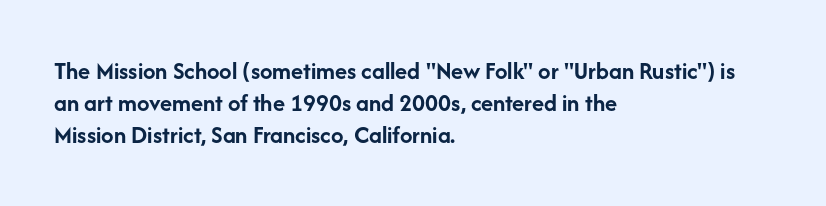
The image shows 25 px bold type, upright; set left-aligned, normal line spacing (1.28x), normal letter spacing, not underlined.
